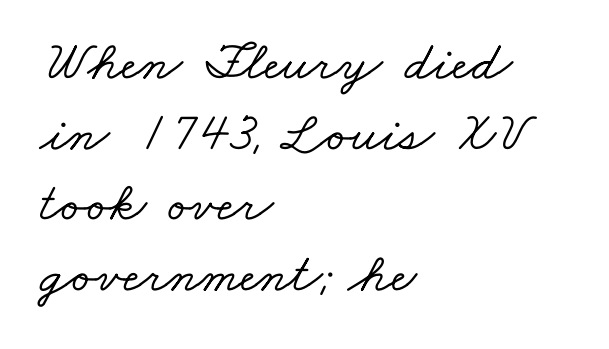
Q: Is the typeface a serif or a sans-serif typeface? A: Serif.
Q: Is the text underlined? A: No.
Q: How is the paragraph aligned? A: Left-aligned.
Q: Is the spacing between letters normal or unusually wide? A: Normal.
Q: Is the spacing between lines tight, normal or loose? A: Normal.
Q: Width (condensed, normal, or wide)? A: Wide.
Q: Stroke contrast? A: Low.
Q: x-height? A: Small.
Q: Monospaced? A: No.
